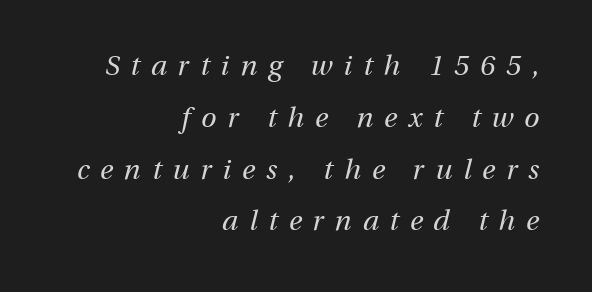
The image shows 28 px regular-weight type, italic (leaning right); set right-aligned, line spacing 1.85x, unusually wide letter spacing (+0.39 em), not underlined; medium stroke contrast and a medium x-height.
